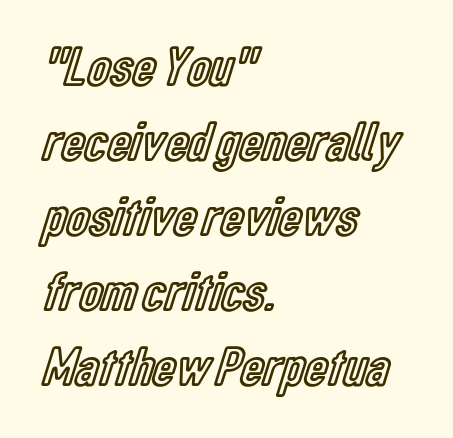
The ragged edge is on the right, which tells us the setting is flush left. Tracking here is standard; glyphs follow each other at the usual distance. The face used here is proportionally spaced, like ordinary book or web type.
